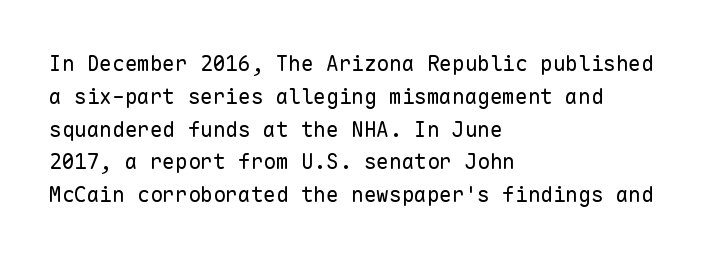
Upright lettering throughout. The rows are spaced the way most documents space them. These lines stack with their left ends in a neat column. The space beneath each line is pristine and unruled. This sample uses plain, unmodified letter spacing. Stem width sits at or under what a default text font uses.
